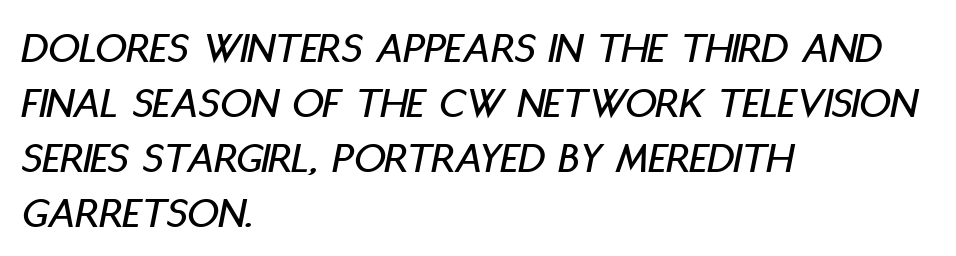
The image shows 44 px condensed type, italic (leaning right); set left-aligned, normal line spacing (1.25x), normal letter spacing, not underlined; low stroke contrast and a large x-height.
